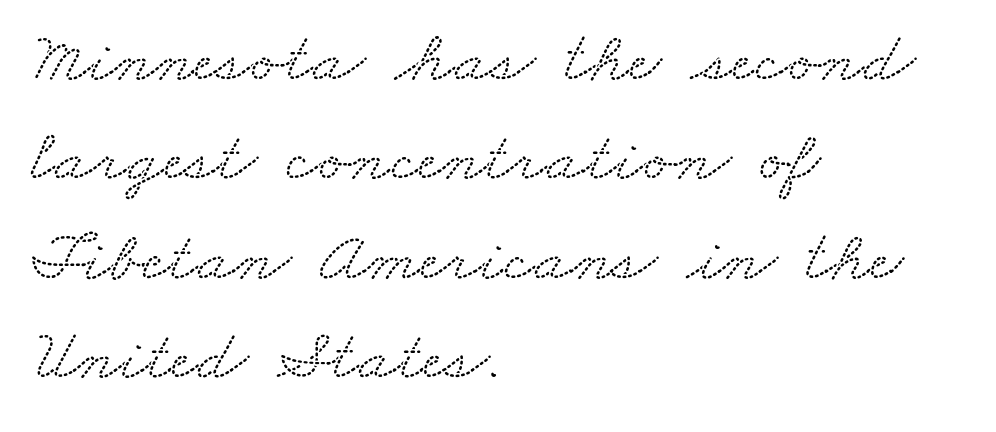
The image shows 73 px wide type; set left-aligned, normal line spacing (1.36x), normal letter spacing, not underlined; low stroke contrast and a small x-height.
